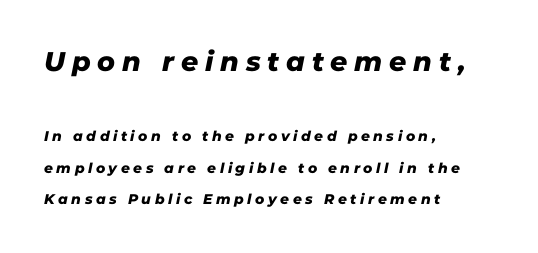
Between one letter and the next there's a generous, obvious gap. Look at the glyph heights: the upper group is clearly the bigger setting. The lines in this sample share a left origin and differ only in where they stop. Letters rest on an invisible, unmarked baseline. Loosely led — the rows are spread out.
